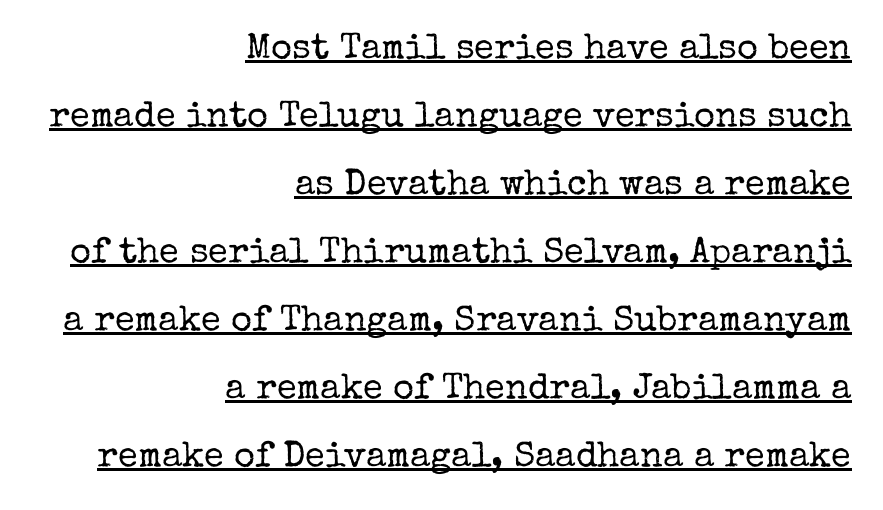
{"serif": "yes", "italic": "no", "bold": "no", "weight": "regular", "width": "normal", "stroke_contrast": "low", "x_height": "medium", "monospaced": "no", "underline": "yes", "align": "right", "line_spacing_ratio": 1.89, "letter_spacing": "normal", "letter_spacing_em": 0.0, "glyph_px": 36}
